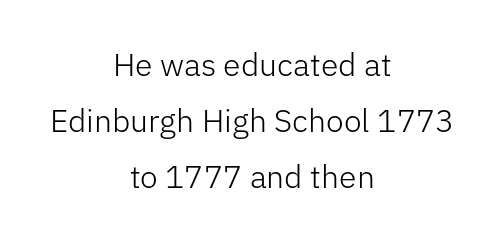
The image shows 32 px light sans-serif type, upright; set centered, line spacing 1.75x, normal letter spacing, not underlined; low stroke contrast and a medium x-height.
